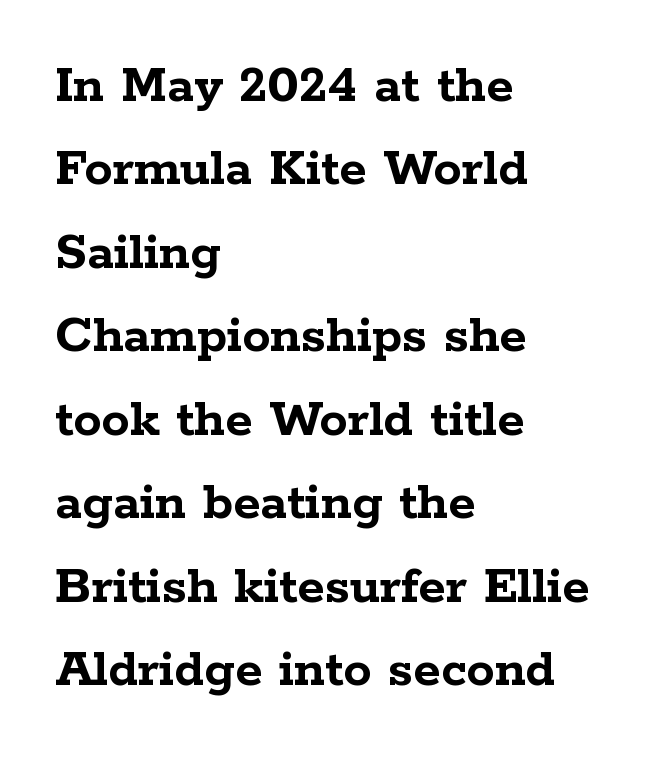
{"serif": "yes", "italic": "no", "bold": "yes", "weight": "semibold", "width": "wide", "stroke_contrast": "low", "x_height": "medium", "monospaced": "no", "underline": "no", "align": "left", "line_spacing": "normal", "line_spacing_ratio": 1.49, "letter_spacing": "normal", "letter_spacing_em": 0.0, "glyph_px": 56}
